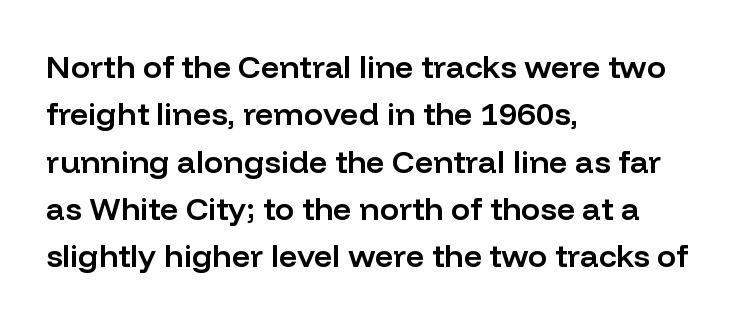
Q: Is the text bold? A: Semi-bold.
Q: Is the text italic (slanted)? A: No, it is upright.
Q: Is the typeface a serif or a sans-serif typeface? A: Sans-serif.
Q: Is the text underlined? A: No.
Q: How is the paragraph aligned? A: Left-aligned.
Q: Is the spacing between letters normal or unusually wide? A: Normal.
Q: Is the spacing between lines tight, normal or loose? A: Normal.
Q: Width (condensed, normal, or wide)? A: Normal.
Q: Stroke contrast? A: Low.
Q: x-height? A: Medium.
Q: Monospaced? A: No.
